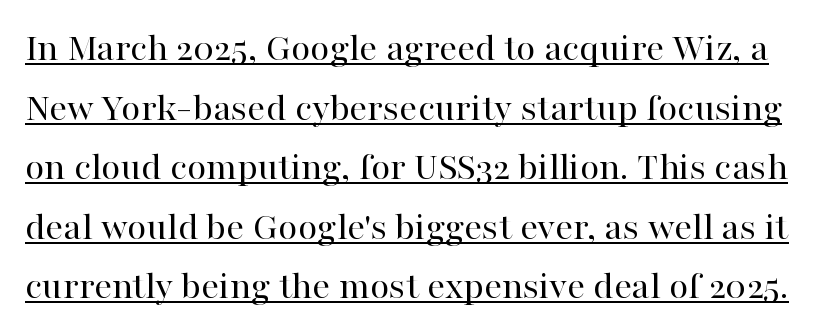
Q: Is the text bold? A: No.
Q: Is the text italic (slanted)? A: No, it is upright.
Q: Is the typeface a serif or a sans-serif typeface? A: Serif.
Q: Is the text underlined? A: Yes.
Q: Is the spacing between letters normal or unusually wide? A: Normal.
Q: Is the spacing between lines tight, normal or loose? A: Normal.
Q: Width (condensed, normal, or wide)? A: Normal.
Q: Stroke contrast? A: High.
Q: x-height? A: Medium.
Q: Monospaced? A: No.
